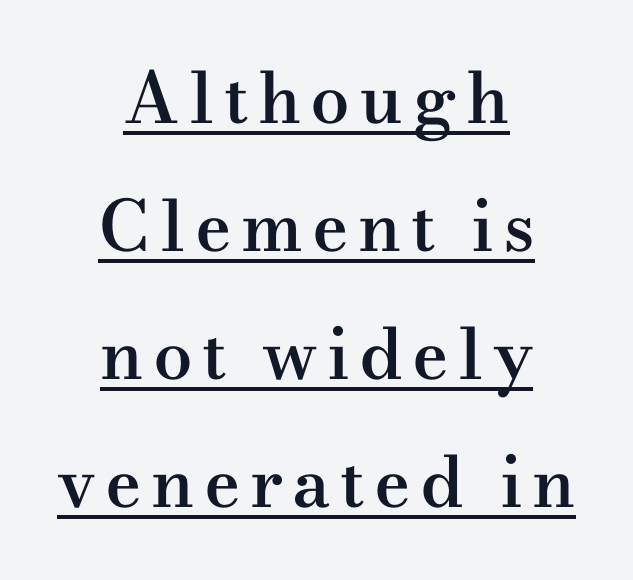
Italic: no, the glyphs are upright roman. The type family on display is of the serif kind. Here the designer chose a conventional face with non-uniform glyph widths. The words here are underlined.
